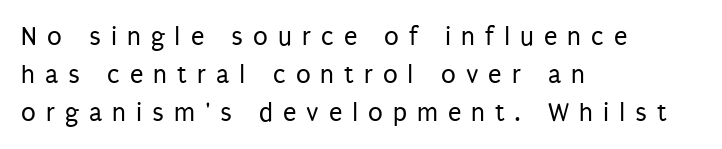
The image shows 27 px text type, upright; set left-aligned, normal line spacing (1.4x), unusually wide letter spacing (+0.37 em), not underlined.
